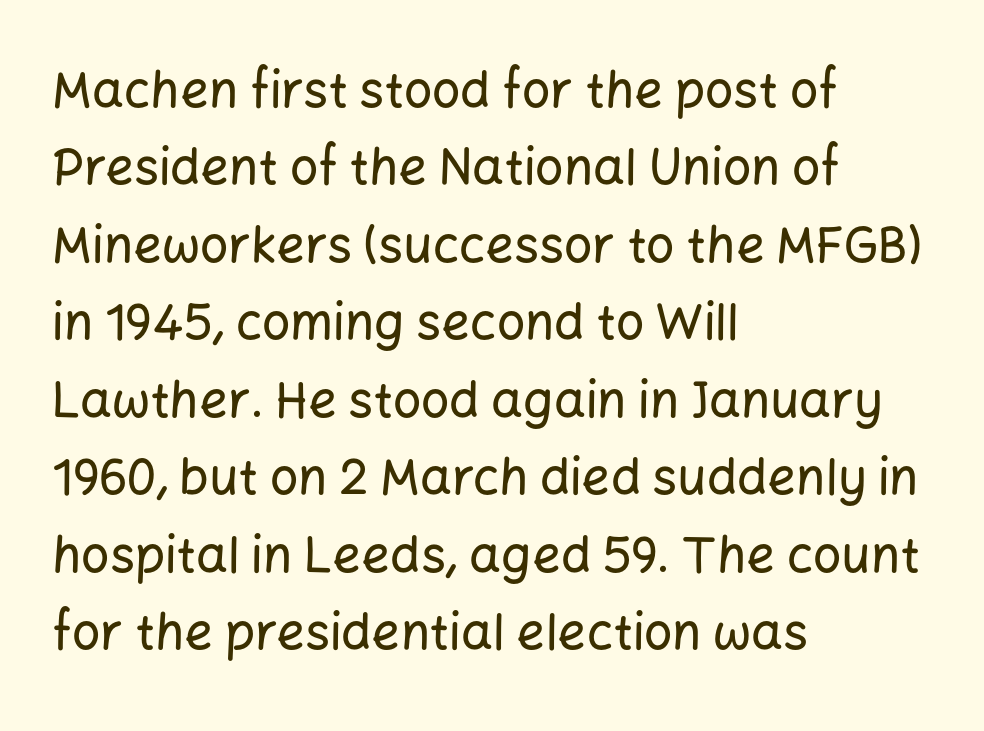
The image shows 50 px sans-serif type, upright; set left-aligned, normal line spacing (1.55x), normal letter spacing, not underlined; low stroke contrast and a medium x-height.
